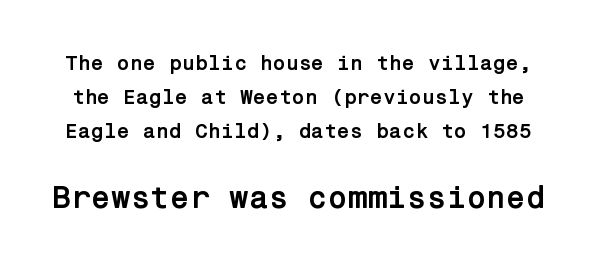
Notice how the stems are strictly vertical — no italics here. Look at the stroke-to-counter ratio: heavy, a bold. Vertically, the passage feels balanced, rows spaced as you'd expect. Observe the absence of serifs on each vertical stroke in this sample.
